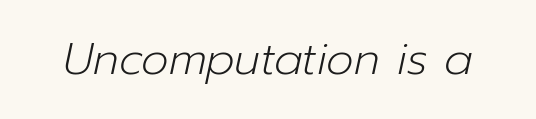
The image shows 44 px light type, italic (leaning right); set normal letter spacing, not underlined; low stroke contrast and a medium x-height.
